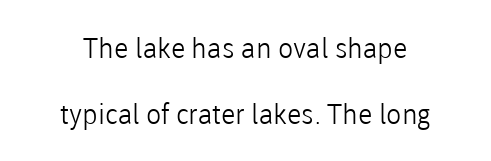
{"serif": "no", "italic": "no", "bold": "no", "weight": "light", "width": "normal", "stroke_contrast": "low", "x_height": "medium", "monospaced": "no", "underline": "no", "line_spacing": "loose", "line_spacing_ratio": 2.37, "letter_spacing": "normal", "letter_spacing_em": 0.0, "glyph_px": 28}
